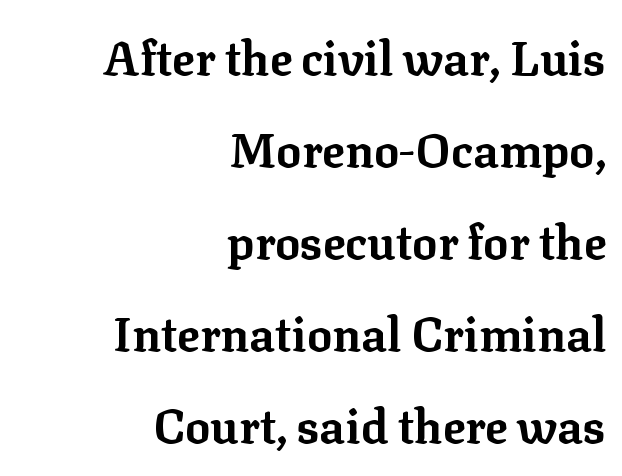
Q: Is the text bold? A: Yes.
Q: Is the text italic (slanted)? A: No, it is upright.
Q: Is the typeface a serif or a sans-serif typeface? A: Serif.
Q: Is the text underlined? A: No.
Q: How is the paragraph aligned? A: Right-aligned.
Q: Is the spacing between letters normal or unusually wide? A: Normal.
Q: Is the spacing between lines tight, normal or loose? A: Loose.
Q: Width (condensed, normal, or wide)? A: Normal.
Q: Stroke contrast? A: Low.
Q: x-height? A: Medium.
Q: Monospaced? A: No.
